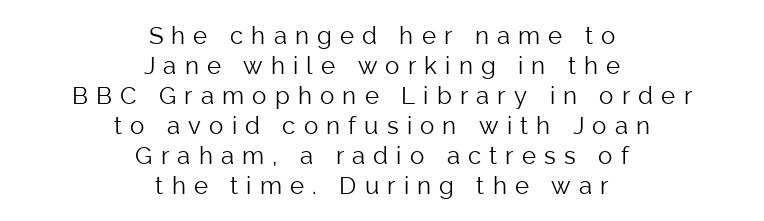
Q: Is the text bold? A: No.
Q: Is the text italic (slanted)? A: No, it is upright.
Q: Is the text underlined? A: No.
Q: How is the paragraph aligned? A: Centered.
Q: Is the spacing between letters normal or unusually wide? A: Unusually wide.
Q: Is the spacing between lines tight, normal or loose? A: Normal.
